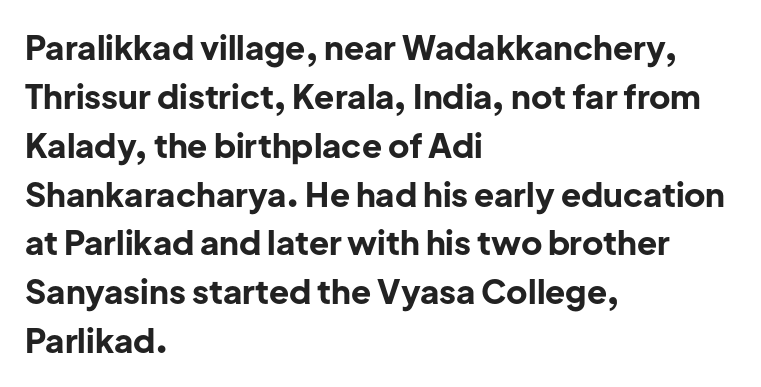
The image shows 33 px bold sans-serif type, upright; set left-aligned, normal line spacing (1.48x), normal letter spacing, not underlined; low stroke contrast and a medium x-height.
